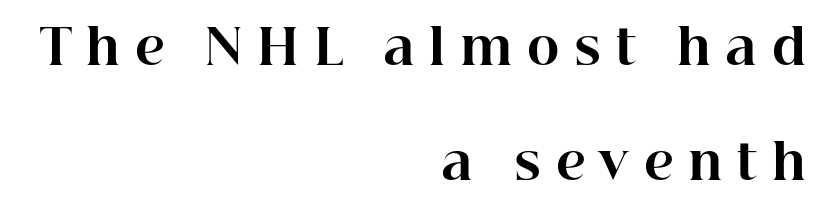
The image shows 49 px bold serif type, upright; set right-aligned, loose line spacing (2.34x), unusually wide letter spacing (+0.3 em), not underlined; high stroke contrast and a medium x-height.
